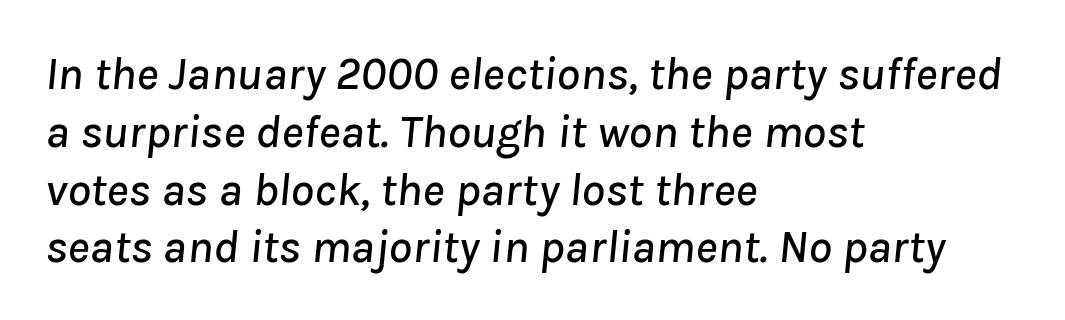
Looks like regular typesetting: each glyph gets only the width it needs. Nobody touched the tracking dial on this one. Leftover space on each line is placed entirely after the last word. Anything drawn beneath the words? Only blank space.
